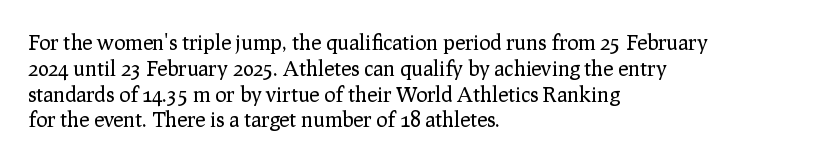
Q: Is the text bold? A: No.
Q: Is the text italic (slanted)? A: No, it is upright.
Q: Is the text underlined? A: No.
Q: How is the paragraph aligned? A: Left-aligned.
Q: Is the spacing between letters normal or unusually wide? A: Normal.
